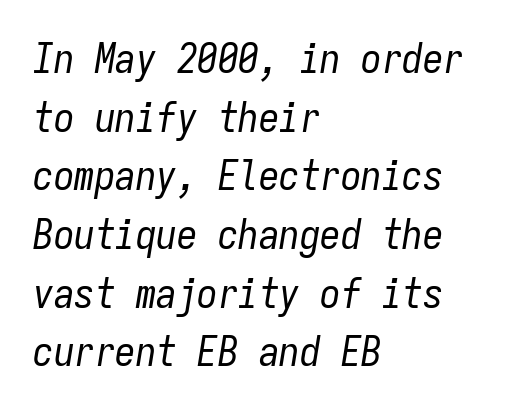
{"italic": "yes", "lean": "right", "slant_degrees": 9, "bold": "no", "weight": "regular", "width": "condensed", "stroke_contrast": "low", "x_height": "medium", "monospaced": "yes", "underline": "no", "align": "left", "line_spacing": "normal", "line_spacing_ratio": 1.43, "letter_spacing": "normal", "letter_spacing_em": 0.0, "glyph_px": 41}
